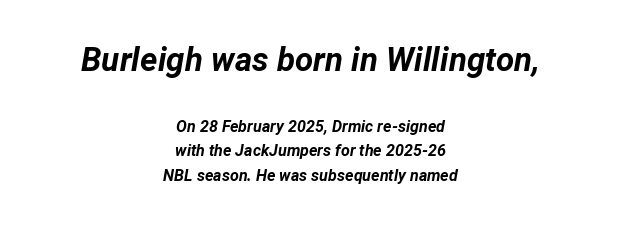
The image shows 33 px bold type, italic (leaning right); set centered, normal line spacing (1.53x), normal letter spacing, not underlined; the first (top) block is 2.06x larger; low stroke contrast and a medium x-height.
